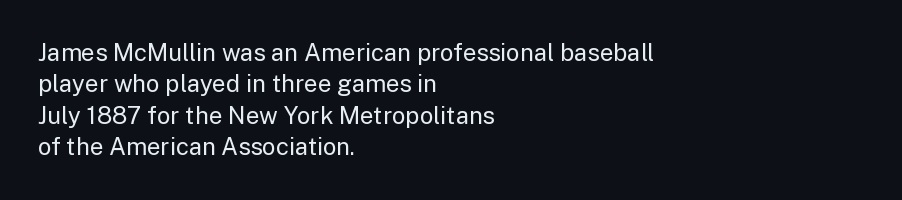
{"italic": "no", "bold": "no", "underline": "no", "align": "left", "line_spacing": "normal", "line_spacing_ratio": 1.31, "letter_spacing": "normal", "letter_spacing_em": 0.0, "glyph_px": 24}
